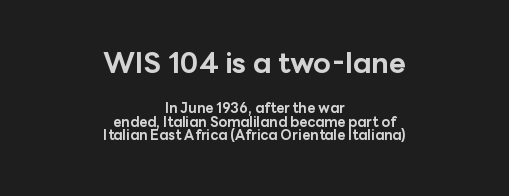
The image shows 29 px bold sans-serif type, upright; set centered, tight line spacing (0.97x), normal letter spacing, not underlined; the first (top) block is 2.07x larger; low stroke contrast and a medium x-height.
